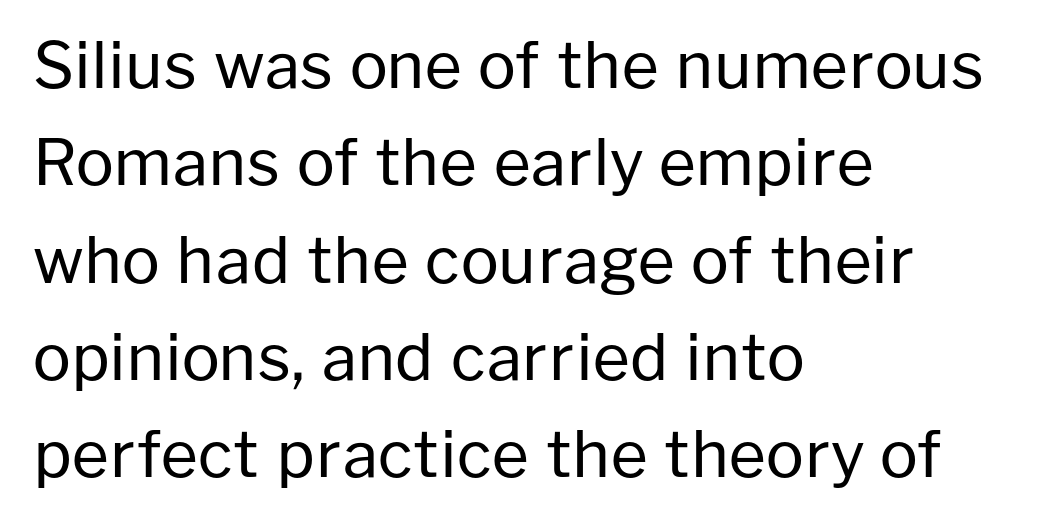
{"serif": "no", "italic": "no", "bold": "no", "weight": "regular", "width": "normal", "stroke_contrast": "low", "x_height": "medium", "monospaced": "no", "underline": "no", "align": "left", "line_spacing": "normal", "line_spacing_ratio": 1.52, "letter_spacing": "normal", "letter_spacing_em": 0.0, "glyph_px": 64}
